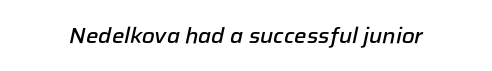
The image shows 22 px text type, italic (leaning right); set normal letter spacing, not underlined.
